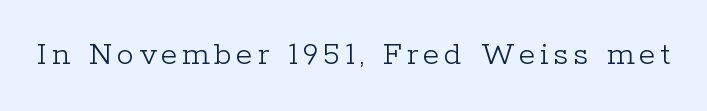
Q: Is the text bold? A: No.
Q: Is the text italic (slanted)? A: No, it is upright.
Q: Is the typeface a serif or a sans-serif typeface? A: Serif.
Q: Is the text underlined? A: No.
Q: Width (condensed, normal, or wide)? A: Normal.
Q: Stroke contrast? A: Low.
Q: x-height? A: Medium.
Q: Monospaced? A: No.
